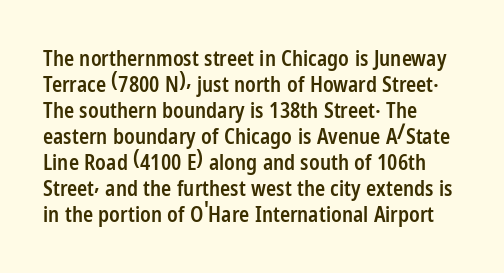
The image shows 21 px text type, upright; set left-aligned, line spacing 1.24x, normal letter spacing, not underlined.
